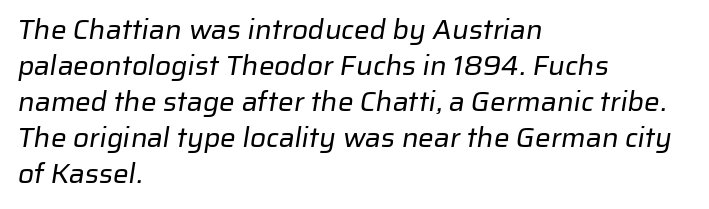
Q: Is the text bold? A: No.
Q: Is the typeface a serif or a sans-serif typeface? A: Sans-serif.
Q: Is the text underlined? A: No.
Q: How is the paragraph aligned? A: Left-aligned.
Q: Is the spacing between letters normal or unusually wide? A: Normal.
Q: Is the spacing between lines tight, normal or loose? A: Normal.
Q: Width (condensed, normal, or wide)? A: Normal.
Q: Stroke contrast? A: Low.
Q: x-height? A: Medium.
Q: Monospaced? A: No.
